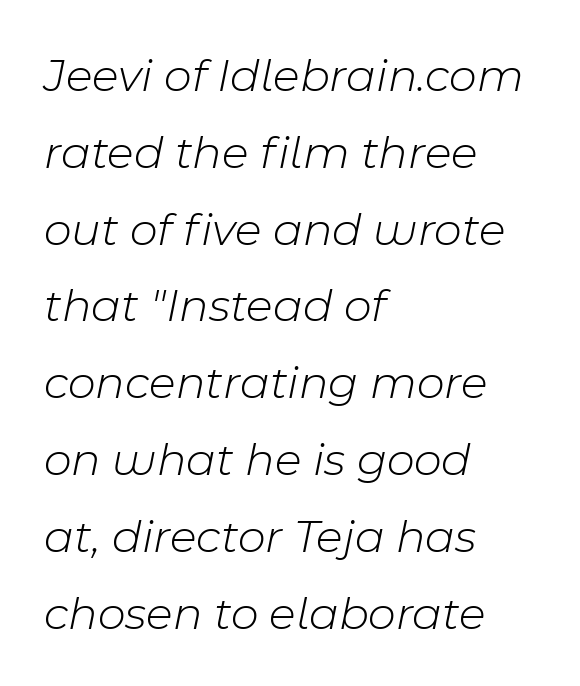
{"italic": "yes", "lean": "right", "slant_degrees": 11, "bold": "no", "weight": "light", "width": "normal", "stroke_contrast": "low", "x_height": "medium", "monospaced": "no", "underline": "no", "align": "left", "line_spacing": "normal", "line_spacing_ratio": 1.6, "letter_spacing": "normal", "letter_spacing_em": 0.0, "glyph_px": 48}
